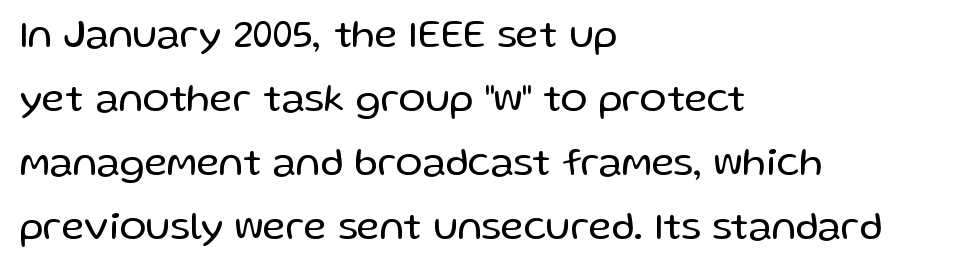
Q: Is the text bold? A: No.
Q: Is the text italic (slanted)? A: No, it is upright.
Q: Is the typeface a serif or a sans-serif typeface? A: Sans-serif.
Q: Is the text underlined? A: No.
Q: How is the paragraph aligned? A: Left-aligned.
Q: Is the spacing between letters normal or unusually wide? A: Normal.
Q: Is the spacing between lines tight, normal or loose? A: Normal.
Q: Width (condensed, normal, or wide)? A: Normal.
Q: Stroke contrast? A: Low.
Q: x-height? A: Medium.
Q: Monospaced? A: No.
